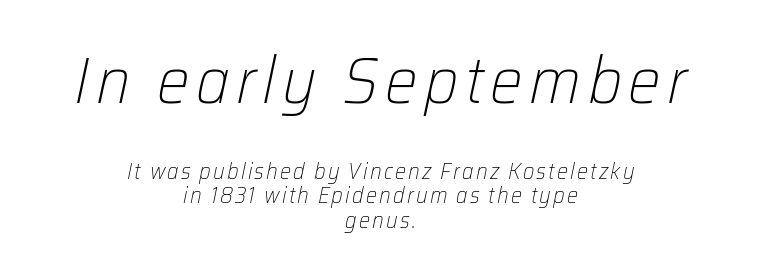
The typesetting does not lean heavy: it is not bold. A typesetter would mark this as italic. Glance below the letters and you will spot only blank space. Of the two passages, the one on top uses the larger point size.
